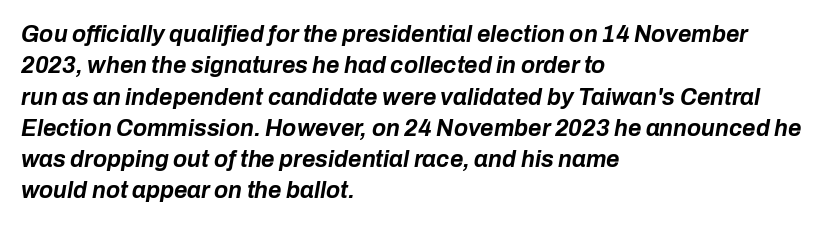
Q: Is the text bold? A: Yes.
Q: Is the text italic (slanted)? A: Yes, it leans right by about 10 degrees.
Q: Is the text underlined? A: No.
Q: How is the paragraph aligned? A: Left-aligned.
Q: Is the spacing between letters normal or unusually wide? A: Normal.
Q: Is the spacing between lines tight, normal or loose? A: Normal.
